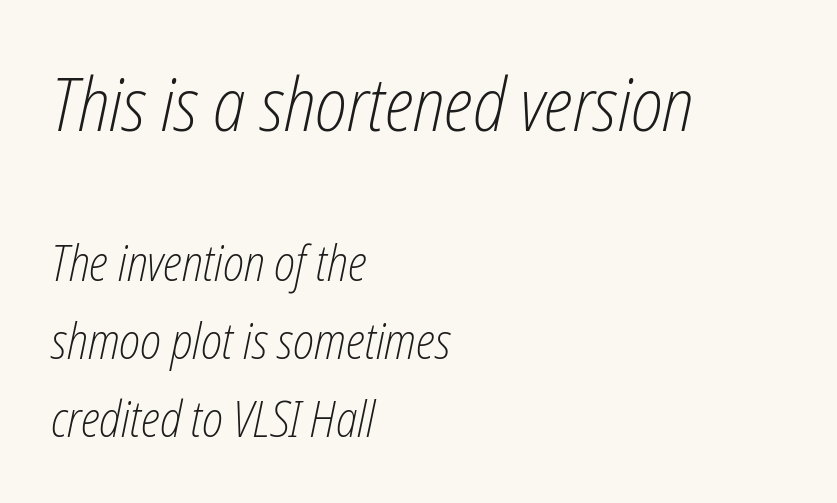
The words here are not underlined. The face used here appears at its bigger size in the upper chunk. These lines stack with their left ends in a neat column. The line-height multiplier appears to be the usual default. Standard letterfit; no display-style spreading of the glyphs.
